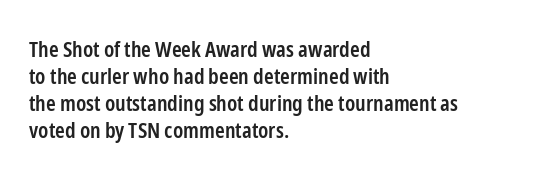
Q: Is the text bold? A: Semi-bold.
Q: Is the text italic (slanted)? A: No, it is upright.
Q: Is the text underlined? A: No.
Q: How is the paragraph aligned? A: Left-aligned.
Q: Is the spacing between letters normal or unusually wide? A: Normal.
